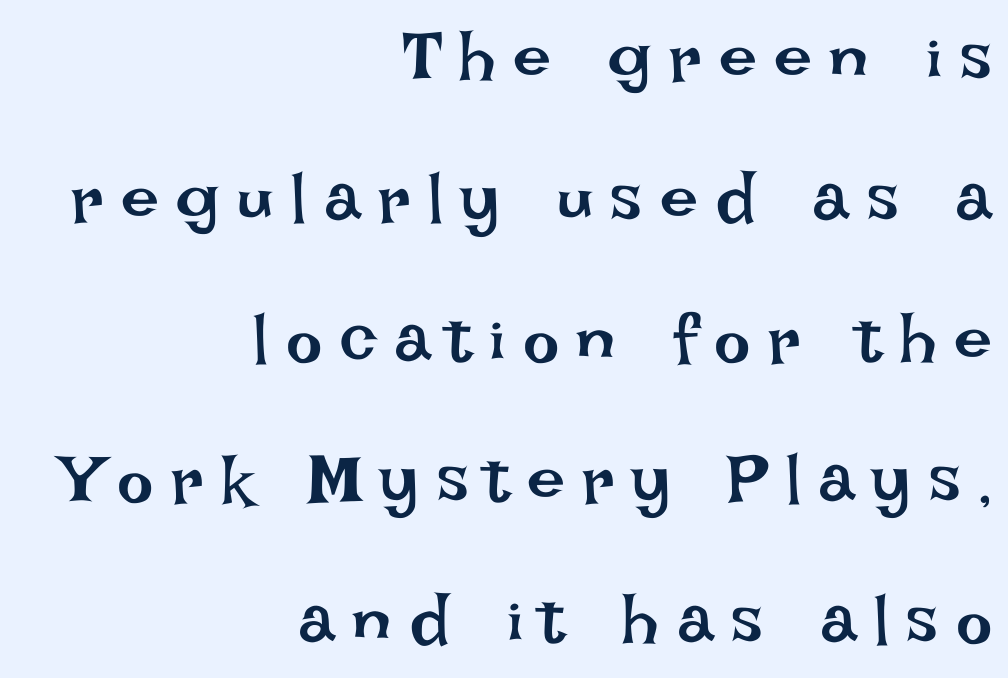
The image shows 68 px regular-weight type, upright; set right-aligned, loose line spacing (2.07x), unusually wide letter spacing (+0.26 em), not underlined; low stroke contrast and a large x-height.
